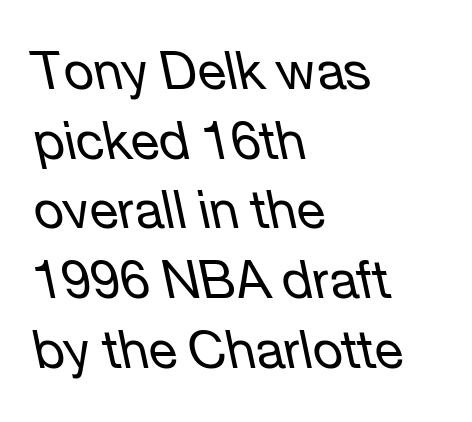
The image shows 52 px regular-weight type, italic (leaning left); set left-aligned, normal line spacing (1.34x), normal letter spacing, not underlined; low stroke contrast and a medium x-height.
